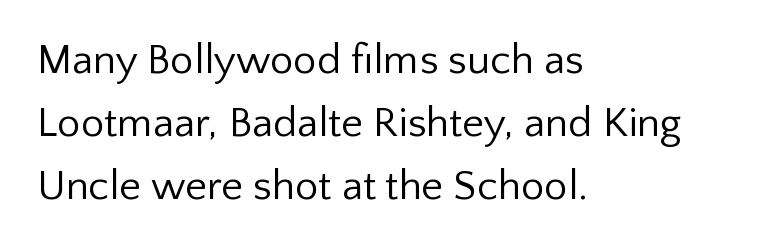
The image shows 42 px regular-weight sans-serif type, upright; set left-aligned, normal line spacing (1.5x), normal letter spacing, not underlined; low stroke contrast and a medium x-height.
